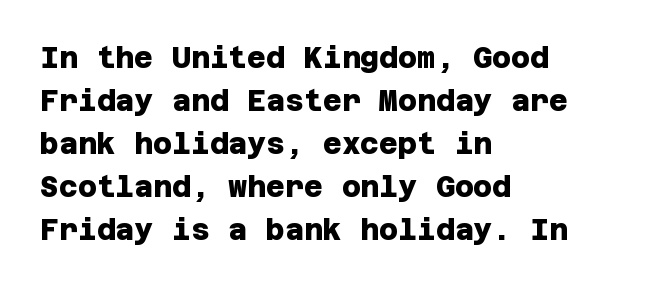
The face used here is rendered with its standard letterfit. Baseline-to-baseline distance is the conventional proportion of letter height. These lines carry a lot of weight — the face is fully bold. The glyphs are unaccompanied by any horizontal stroke below them. Font category for this specimen: sans-serif.
